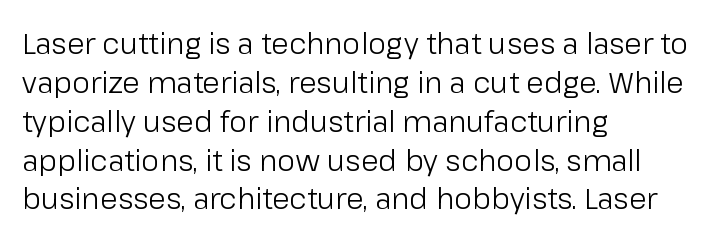
The image shows 29 px light sans-serif type, upright; set left-aligned, normal line spacing (1.34x), normal letter spacing, not underlined; low stroke contrast and a medium x-height.
